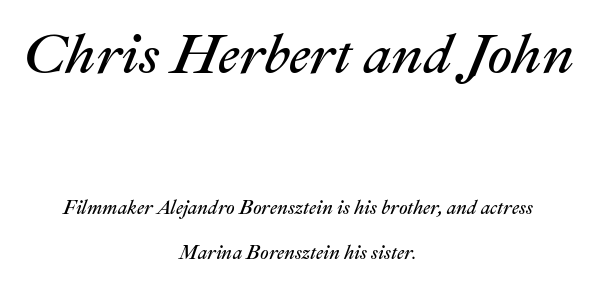
{"italic": "yes", "lean": "right", "slant_degrees": 22, "bold": "no", "weight": "regular", "width": "normal", "stroke_contrast": "medium", "x_height": "medium", "monospaced": "no", "underline": "no", "align": "center", "line_spacing": "loose", "line_spacing_ratio": 2.35, "letter_spacing": "normal", "letter_spacing_em": 0.0, "larger_block": "first", "size_ratio": 2.95, "glyph_px": 56}
